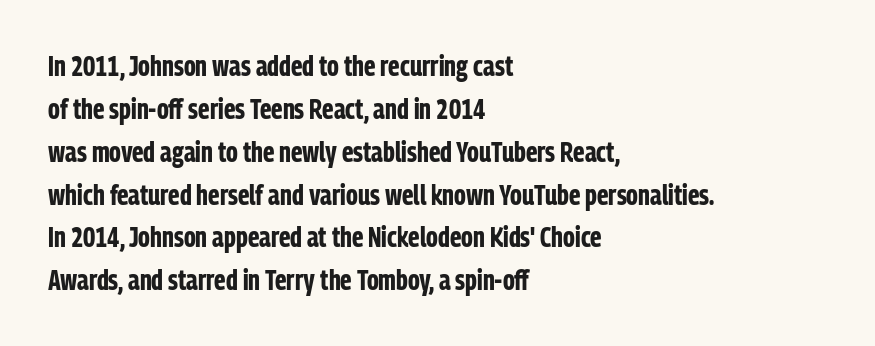
{"serif": "no", "italic": "no", "bold": "yes", "weight": "bold", "width": "condensed", "stroke_contrast": "low", "x_height": "medium", "monospaced": "no", "underline": "no", "align": "left", "line_spacing": "normal", "line_spacing_ratio": 1.53, "letter_spacing": "normal", "letter_spacing_em": 0.0, "glyph_px": 28}
